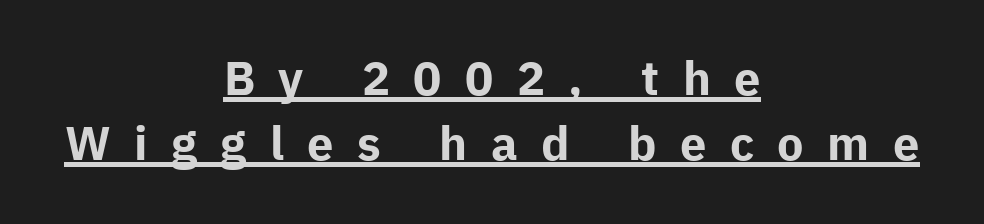
I'd call this a sans setting — the letters go barefoot. The tracking jumps out immediately: characters are airy and widely separated. The passage shown is typed in a proportional face where columns would drift. Quick note: interline space is typical. The lines in this sample share a center point and differ in where they start and stop.
